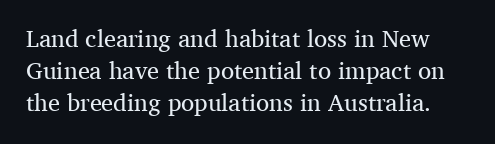
Tracking value appears to be zero — textbook default spacing. These lines sit exactly where default settings would place them. Weight class: somewhere from thin through regular. The foot of each line stays bare and open.
